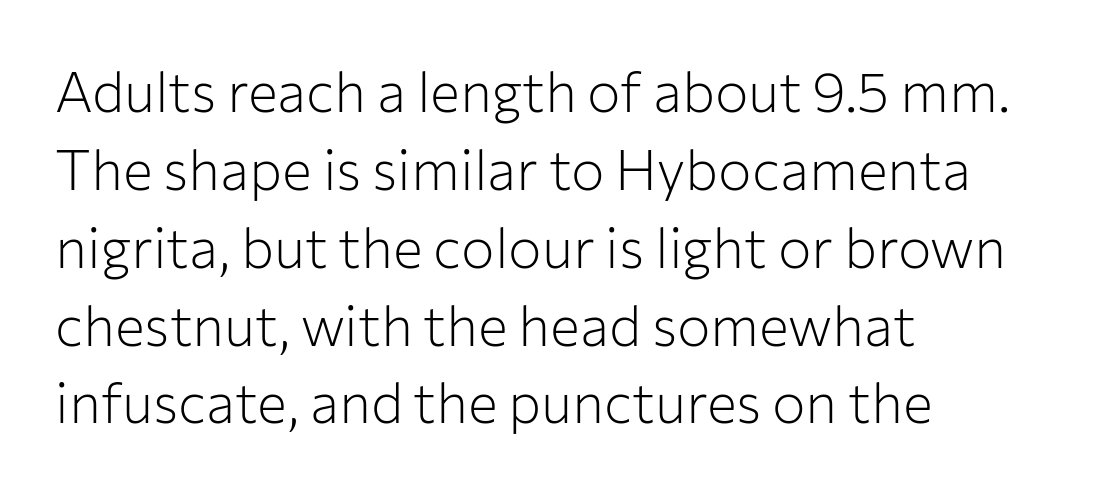
Q: Is the text bold? A: No.
Q: Is the text italic (slanted)? A: No, it is upright.
Q: Is the typeface a serif or a sans-serif typeface? A: Sans-serif.
Q: Is the text underlined? A: No.
Q: How is the paragraph aligned? A: Left-aligned.
Q: Is the spacing between letters normal or unusually wide? A: Normal.
Q: Is the spacing between lines tight, normal or loose? A: Normal.
Q: Width (condensed, normal, or wide)? A: Normal.
Q: Stroke contrast? A: Low.
Q: x-height? A: Medium.
Q: Monospaced? A: No.
